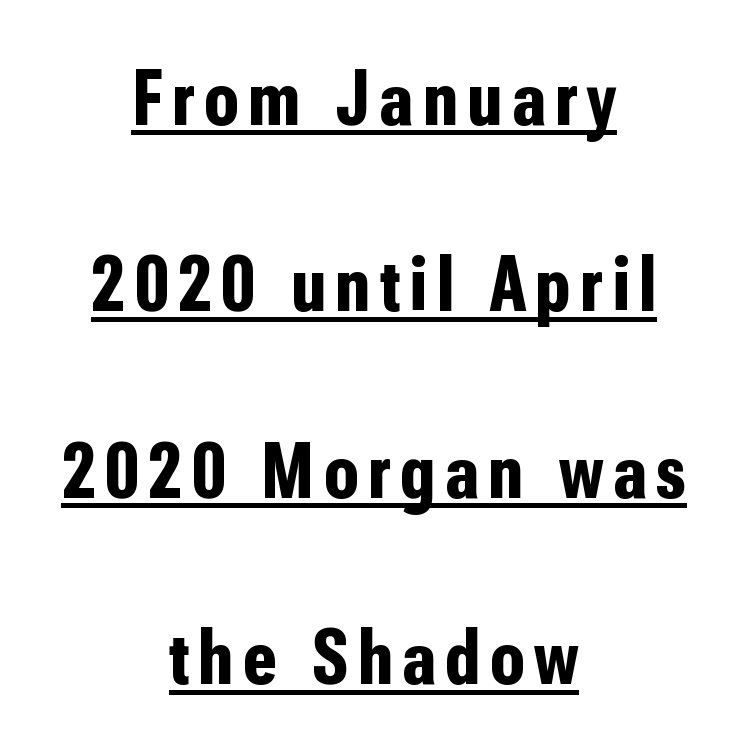
Q: Is the text bold? A: Yes.
Q: Is the text italic (slanted)? A: No, it is upright.
Q: Is the typeface a serif or a sans-serif typeface? A: Sans-serif.
Q: Is the text underlined? A: Yes.
Q: How is the paragraph aligned? A: Centered.
Q: Is the spacing between lines tight, normal or loose? A: Loose.
Q: Width (condensed, normal, or wide)? A: Condensed.
Q: Stroke contrast? A: Low.
Q: x-height? A: Medium.
Q: Monospaced? A: No.
